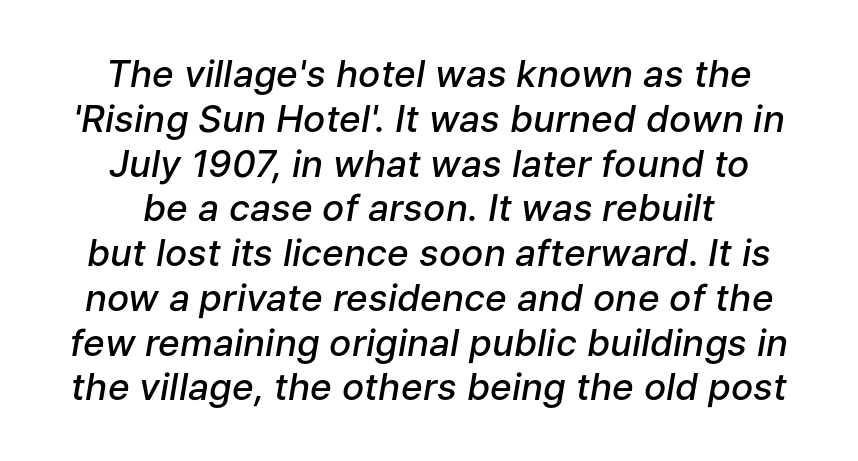
Q: Is the text bold? A: Semi-bold.
Q: Is the text italic (slanted)? A: Yes, it leans right by about 9 degrees.
Q: Is the text underlined? A: No.
Q: How is the paragraph aligned? A: Centered.
Q: Is the spacing between letters normal or unusually wide? A: Normal.
Q: Width (condensed, normal, or wide)? A: Normal.
Q: Stroke contrast? A: Low.
Q: x-height? A: Medium.
Q: Monospaced? A: No.
